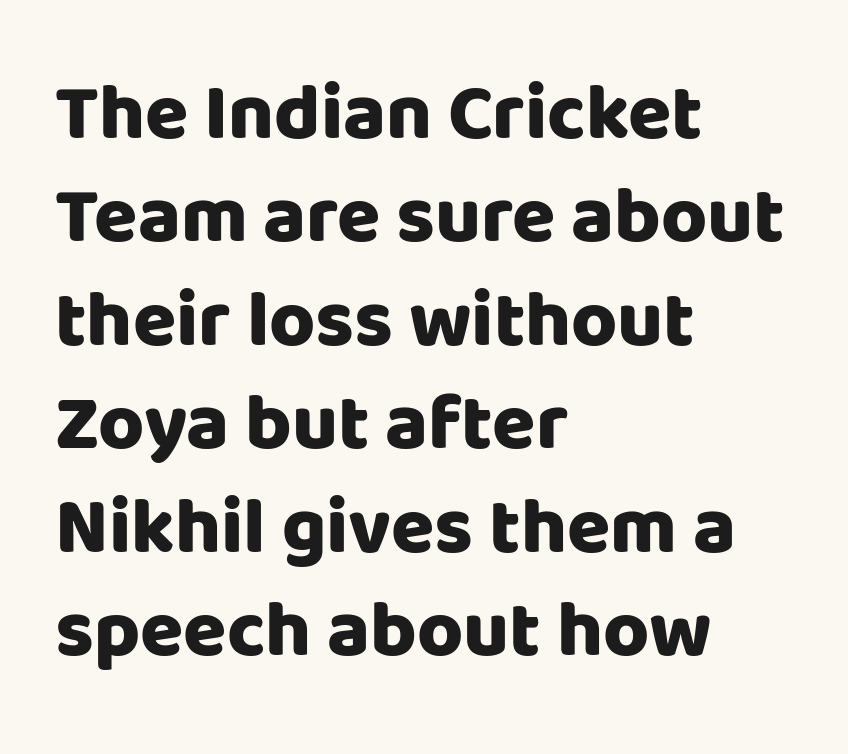
The image shows 79 px heavy sans-serif type, upright; set left-aligned, normal line spacing (1.31x), normal letter spacing, not underlined; low stroke contrast and a large x-height.
